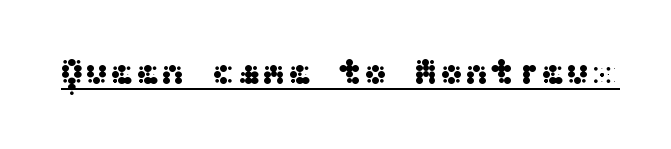
{"serif": "no", "italic": "no", "width": "wide", "stroke_contrast": "medium", "x_height": "medium", "underline": "yes", "letter_spacing": "normal", "letter_spacing_em": 0.0, "glyph_px": 38}
